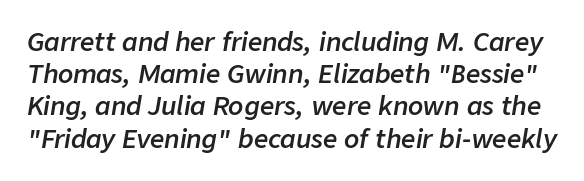
Vertically, the passage feels balanced, rows spaced as you'd expect. Glyph-to-glyph distance matches everyday printed text. Posture: slanted. A bare baseline throughout the passage. Is the type bold? Partly — it's a semibold, heavier than regular but not fully bold.
